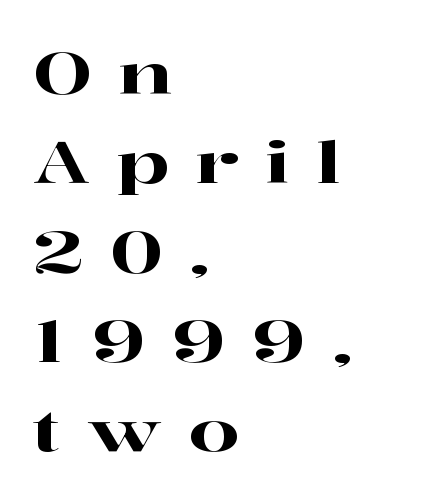
The image shows 58 px wide serif type, upright; set left-aligned, normal line spacing (1.54x), unusually wide letter spacing (+0.45 em), not underlined; high stroke contrast and a medium x-height.
